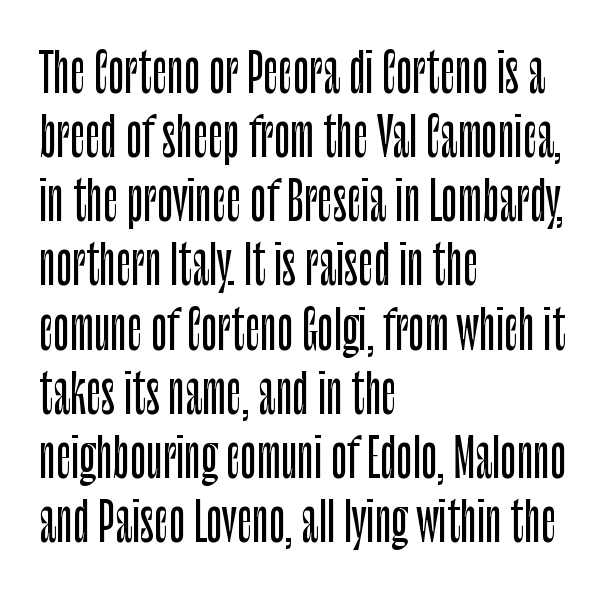
{"serif": "no", "italic": "no", "width": "condensed", "stroke_contrast": "low", "x_height": "large", "monospaced": "no", "underline": "no", "align": "left", "line_spacing_ratio": 1.21, "letter_spacing": "normal", "letter_spacing_em": 0.0, "glyph_px": 53}
